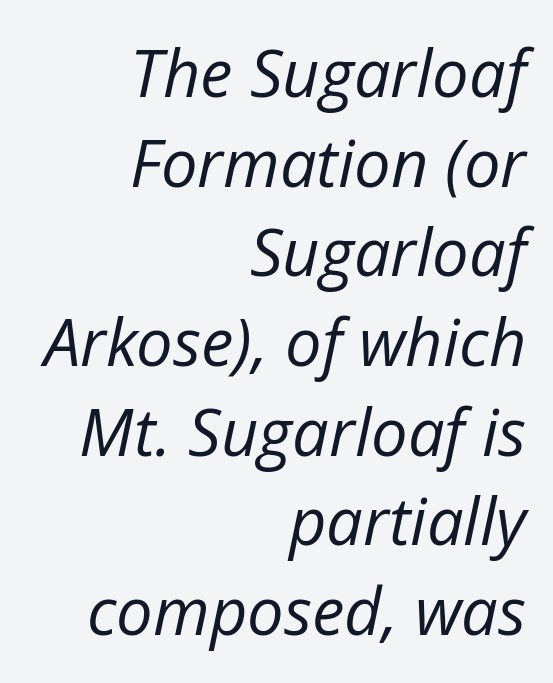
The image shows 65 px regular-weight type, italic (leaning right); set right-aligned, normal line spacing (1.38x), normal letter spacing, not underlined; low stroke contrast and a medium x-height.
